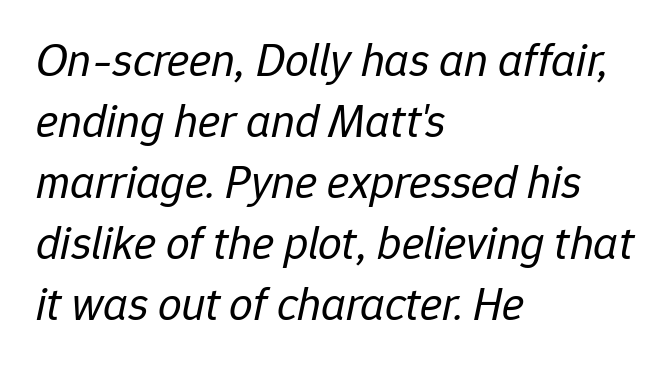
{"italic": "yes", "lean": "right", "slant_degrees": 12, "bold": "no", "weight": "regular", "width": "normal", "stroke_contrast": "low", "x_height": "medium", "monospaced": "no", "underline": "no", "align": "left", "line_spacing": "normal", "line_spacing_ratio": 1.3, "letter_spacing": "normal", "letter_spacing_em": 0.0, "glyph_px": 47}
